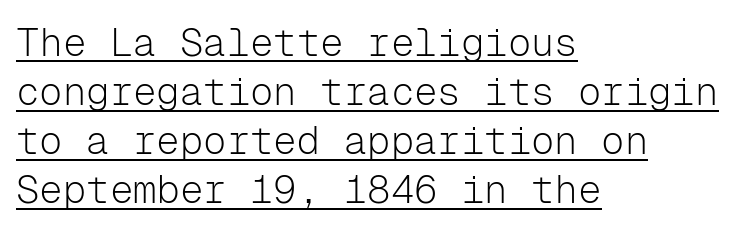
{"serif": "no", "italic": "no", "bold": "no", "weight": "light", "width": "normal", "stroke_contrast": "low", "x_height": "medium", "monospaced": "yes", "underline": "yes", "align": "left", "line_spacing": "normal", "line_spacing_ratio": 1.26, "letter_spacing": "normal", "letter_spacing_em": 0.0, "glyph_px": 39}
